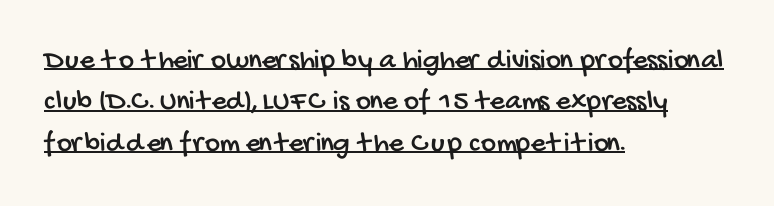
The image shows 29 px condensed sans-serif type; set left-aligned, normal line spacing (1.43x), normal letter spacing, underlined; low stroke contrast and a large x-height.
